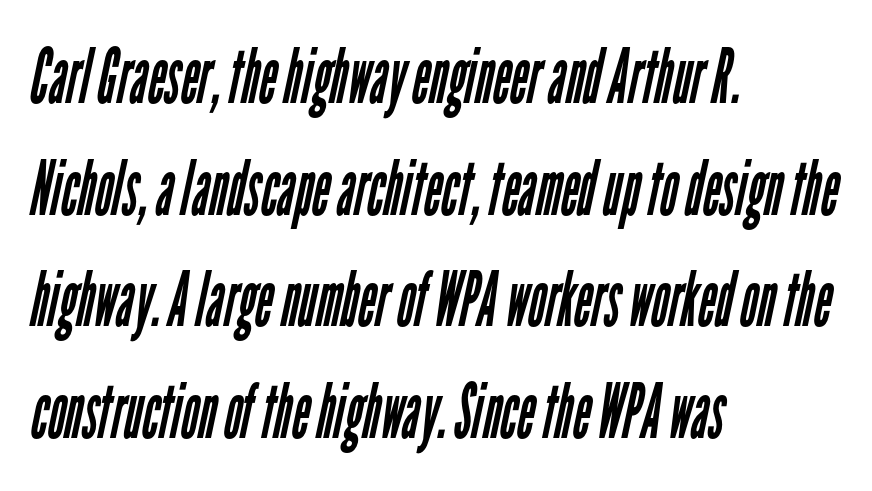
The image shows 76 px regular-weight, condensed sans-serif type; set left-aligned, normal line spacing (1.47x), normal letter spacing, not underlined; low stroke contrast and a medium x-height.
